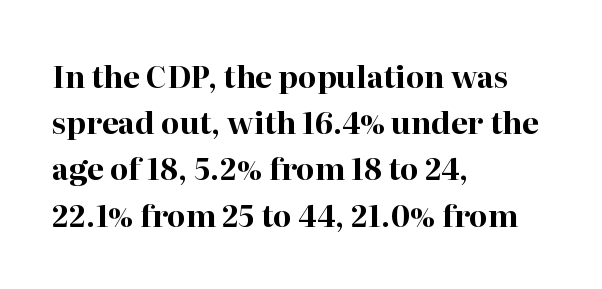
Q: Is the text bold? A: Yes.
Q: Is the text italic (slanted)? A: No, it is upright.
Q: Is the typeface a serif or a sans-serif typeface? A: Serif.
Q: Is the text underlined? A: No.
Q: How is the paragraph aligned? A: Left-aligned.
Q: Is the spacing between letters normal or unusually wide? A: Normal.
Q: Is the spacing between lines tight, normal or loose? A: Normal.
Q: Width (condensed, normal, or wide)? A: Normal.
Q: Stroke contrast? A: High.
Q: x-height? A: Medium.
Q: Monospaced? A: No.
